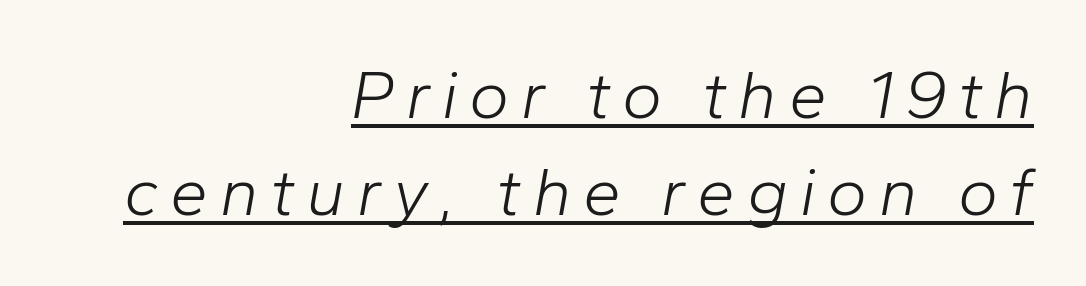
The image shows 68 px light type, italic (leaning right); set right-aligned, normal line spacing (1.43x), underlined; low stroke contrast and a medium x-height.
